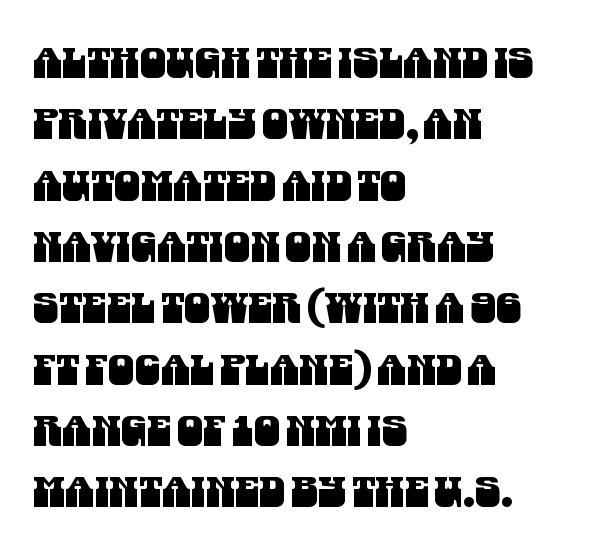
Q: Is the typeface a serif or a sans-serif typeface? A: Sans-serif.
Q: Is the text underlined? A: No.
Q: How is the paragraph aligned? A: Left-aligned.
Q: Is the spacing between letters normal or unusually wide? A: Normal.
Q: Is the spacing between lines tight, normal or loose? A: Normal.
Q: Width (condensed, normal, or wide)? A: Condensed.
Q: Stroke contrast? A: Medium.
Q: x-height? A: Large.
Q: Monospaced? A: No.
